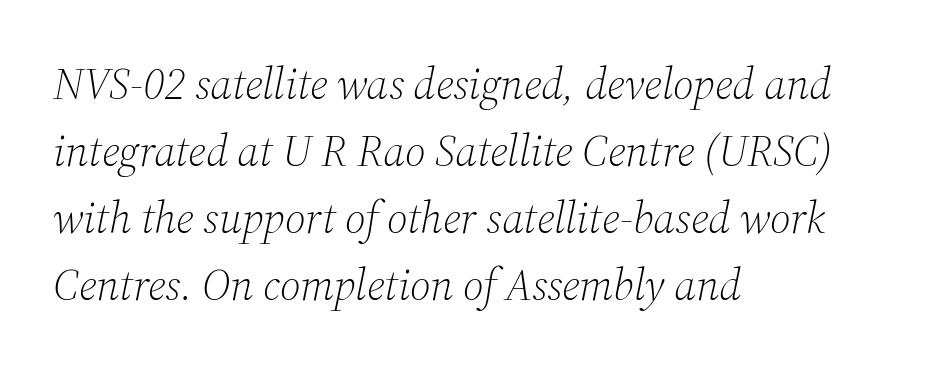
The image shows 44 px light serif type, italic (leaning right); set left-aligned, normal line spacing (1.52x), normal letter spacing, not underlined; medium stroke contrast and a medium x-height.
